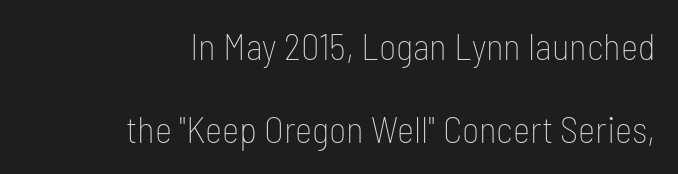
Q: Is the text bold? A: No.
Q: Is the text italic (slanted)? A: No, it is upright.
Q: Is the typeface a serif or a sans-serif typeface? A: Sans-serif.
Q: Is the text underlined? A: No.
Q: How is the paragraph aligned? A: Right-aligned.
Q: Is the spacing between letters normal or unusually wide? A: Normal.
Q: Is the spacing between lines tight, normal or loose? A: Loose.
Q: Width (condensed, normal, or wide)? A: Condensed.
Q: Stroke contrast? A: Low.
Q: x-height? A: Medium.
Q: Monospaced? A: No.
